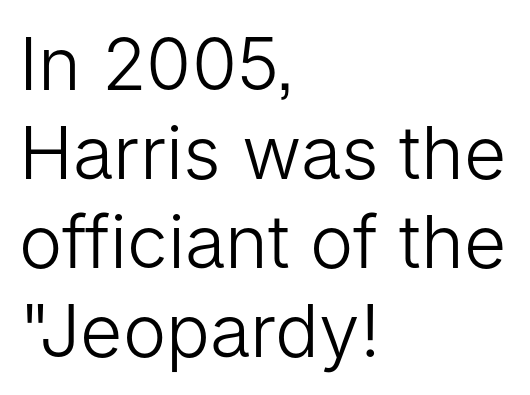
{"serif": "no", "italic": "no", "bold": "no", "weight": "light", "width": "normal", "stroke_contrast": "low", "x_height": "medium", "monospaced": "no", "underline": "no", "align": "left", "line_spacing_ratio": 1.22, "letter_spacing": "normal", "letter_spacing_em": 0.0, "glyph_px": 73}
